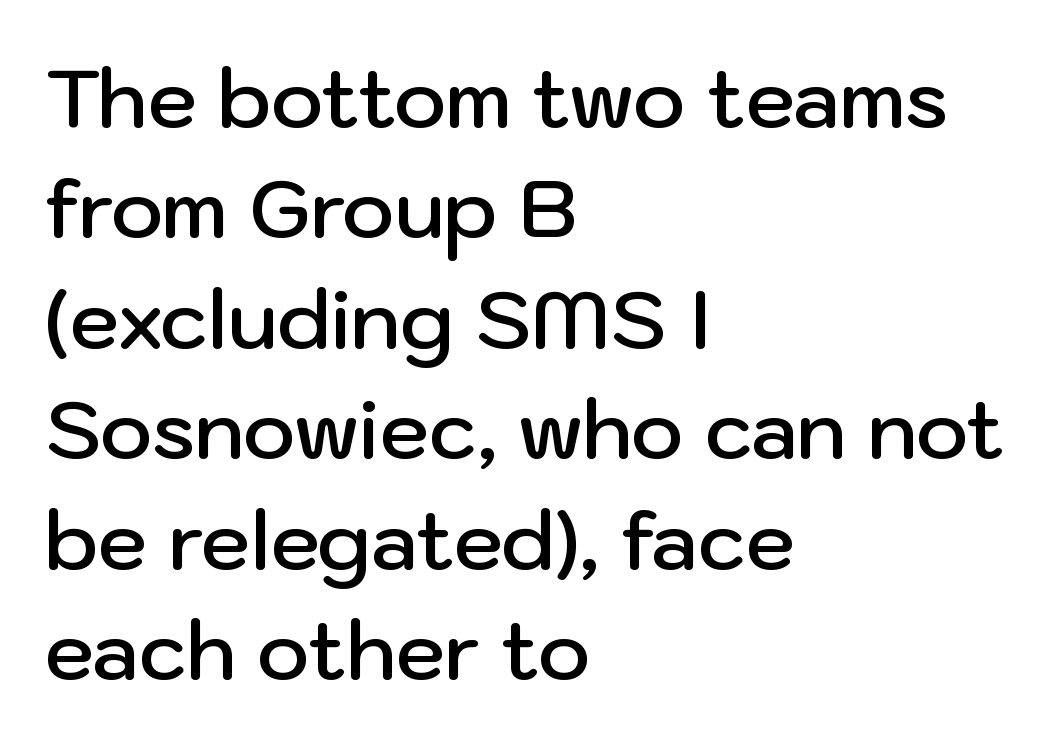
The image shows 80 px semibold sans-serif type, upright; set left-aligned, normal line spacing (1.38x), normal letter spacing, not underlined; low stroke contrast and a medium x-height.
